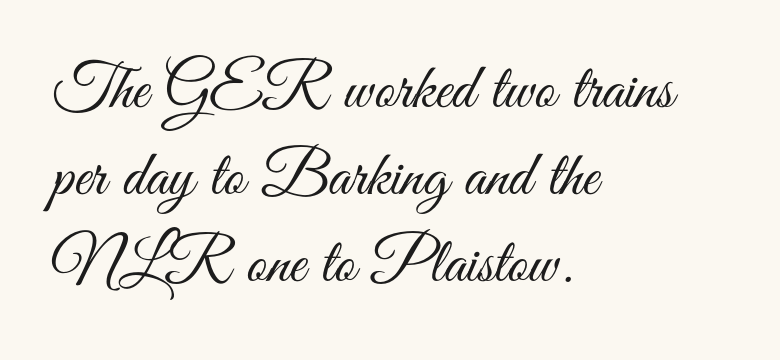
A typesetter would call this zero additional tracking. Stroke terminals: plain, sans-serif. The typesetting does not lean heavy: it is not bold. This block has exactly the height ordinary leading produces.
